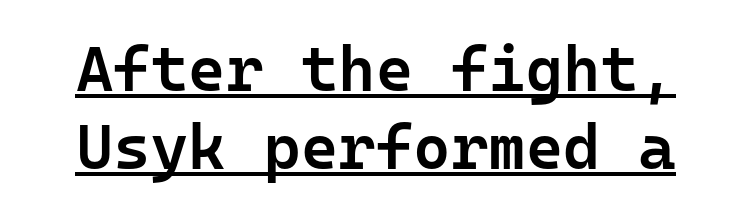
The image shows 64 px semibold sans-serif type, upright, monospaced; set line spacing 1.22x, normal letter spacing, underlined; low stroke contrast and a medium x-height.
